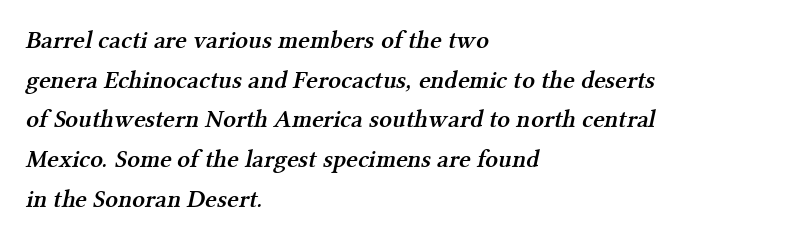
Characters follow at the spacing the type designer built in. Notice how the passage keeps a crisp vertical edge on the left only. The space between consecutive lines is moderate. The zone under the glyphs is completely vacant.
